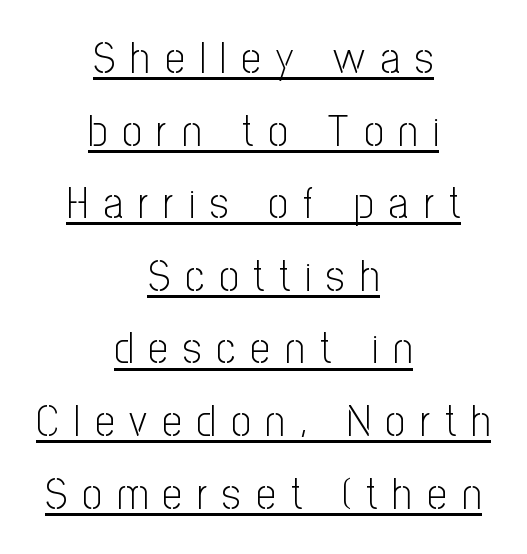
{"serif": "no", "italic": "no", "bold": "no", "weight": "light", "width": "condensed", "stroke_contrast": "low", "x_height": "medium", "monospaced": "no", "underline": "yes", "align": "center", "line_spacing": "normal", "line_spacing_ratio": 1.65, "letter_spacing": "wide", "letter_spacing_em": 0.34, "glyph_px": 44}
